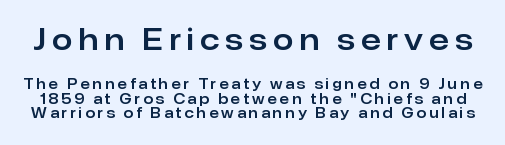
The space beneath each line is pristine and unruled. Does the lettering tilt? It doesn't — this is upright. These lines are composed in type without serifs. Is this a fixed-width face? No — the glyphs have proportional, varying widths. Size hierarchy here favors the leading block over the trailing one.
